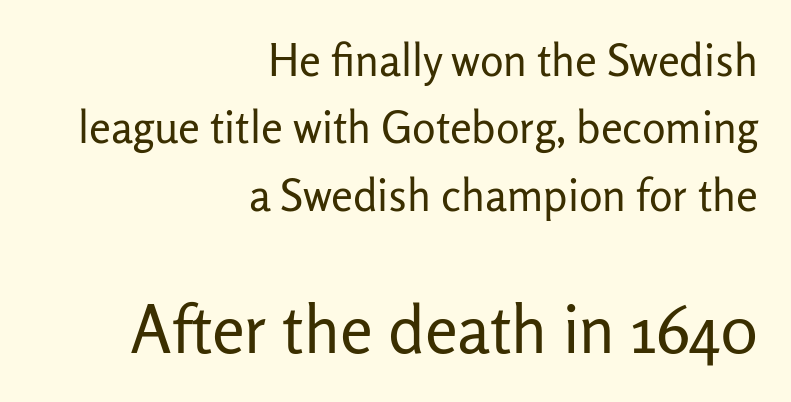
{"serif": "no", "italic": "no", "bold": "no", "weight": "regular", "width": "normal", "stroke_contrast": "low", "x_height": "medium", "monospaced": "no", "underline": "no", "align": "right", "line_spacing": "normal", "line_spacing_ratio": 1.53, "letter_spacing": "normal", "letter_spacing_em": 0.0, "larger_block": "second", "size_ratio": 1.5, "glyph_px": 66}
